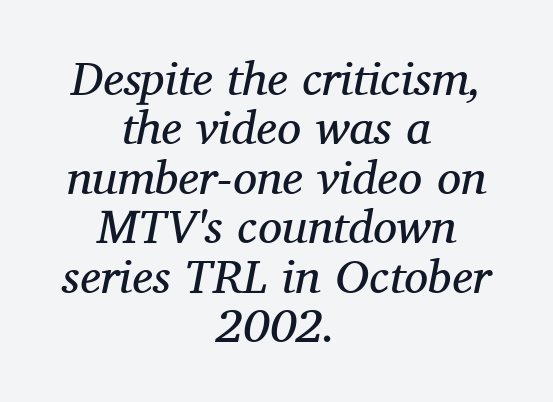
{"serif": "yes", "italic": "yes", "lean": "right", "slant_degrees": 11, "bold": "no", "weight": "regular", "width": "normal", "stroke_contrast": "medium", "x_height": "medium", "monospaced": "no", "underline": "no", "align": "center", "line_spacing": "tight", "line_spacing_ratio": 1.03, "letter_spacing": "normal", "letter_spacing_em": 0.0, "glyph_px": 48}
